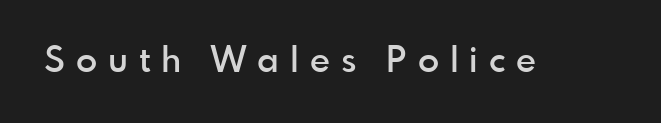
The image shows 35 px semibold sans-serif type, upright; set unusually wide letter spacing (+0.31 em), not underlined; a small x-height.
